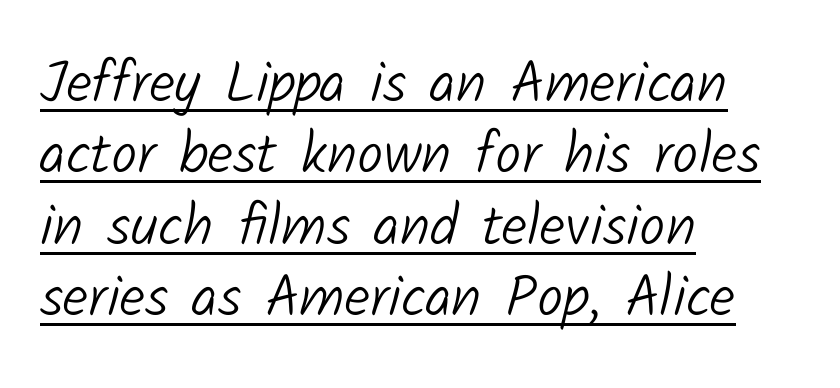
Stroke mass is kept to a normal reading level or below. A continuous stroke trails under the words, as in a hyperlink. Spacing between characters is what you'd get straight out of the box. I'd call this a sans setting — the letters go barefoot.
